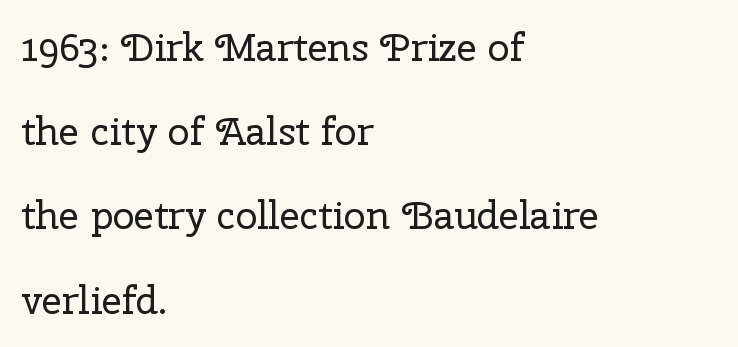
Q: Is the text bold? A: No.
Q: Is the text italic (slanted)? A: No, it is upright.
Q: Is the typeface a serif or a sans-serif typeface? A: Serif.
Q: Is the text underlined? A: No.
Q: How is the paragraph aligned? A: Left-aligned.
Q: Is the spacing between letters normal or unusually wide? A: Normal.
Q: Is the spacing between lines tight, normal or loose? A: Loose.
Q: Width (condensed, normal, or wide)? A: Normal.
Q: Stroke contrast? A: Low.
Q: x-height? A: Medium.
Q: Monospaced? A: No.
